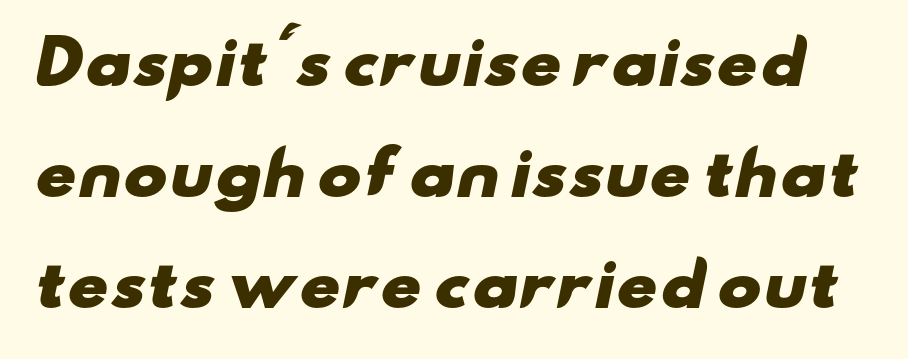
The image shows 59 px heavy, wide sans-serif type; set line spacing 1.88x, normal letter spacing, not underlined; low stroke contrast and a small x-height.
